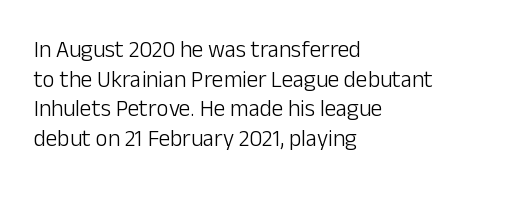
The lines sit at an ordinary, default distance from one another. The rag falls on the right side of this text block. The characters are drawn with everyday or finer stroke widths. Descender tails drop into unmarked territory.
